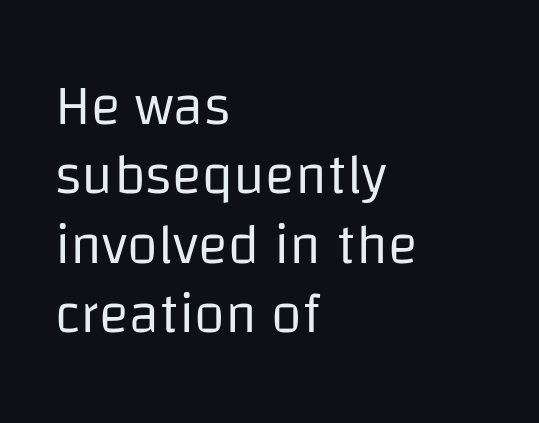
Q: Is the text bold? A: No.
Q: Is the text italic (slanted)? A: No, it is upright.
Q: Is the typeface a serif or a sans-serif typeface? A: Sans-serif.
Q: Is the text underlined? A: No.
Q: How is the paragraph aligned? A: Left-aligned.
Q: Is the spacing between letters normal or unusually wide? A: Normal.
Q: Width (condensed, normal, or wide)? A: Normal.
Q: Stroke contrast? A: Low.
Q: x-height? A: Large.
Q: Monospaced? A: No.
